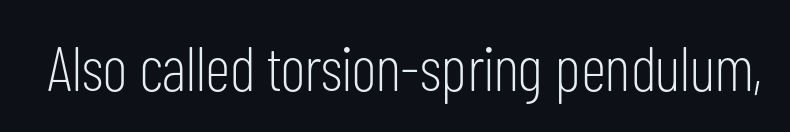
Proportional: the letters do not fall into vertical columns. I'd call this a sans setting — the letters go barefoot. Bold? No — there's no thickening of the strokes. Short note: letters normally spaced. This sample uses an upright cut, with every glyph sitting square on the baseline.
